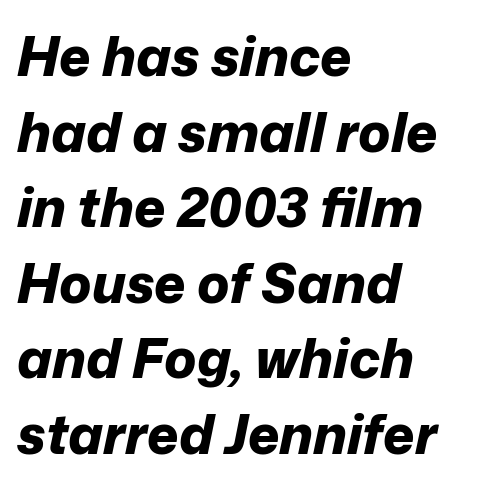
This sample keeps an unexceptional amount of space between lines. The typography opts for an oblique posture over an upright one. Proportional: the letters do not fall into vertical columns. Does the copy run flush right? No — it runs flush left. A clean baseline with only descenders dipping below it. Strong, thick strokes mark this as bold type.
